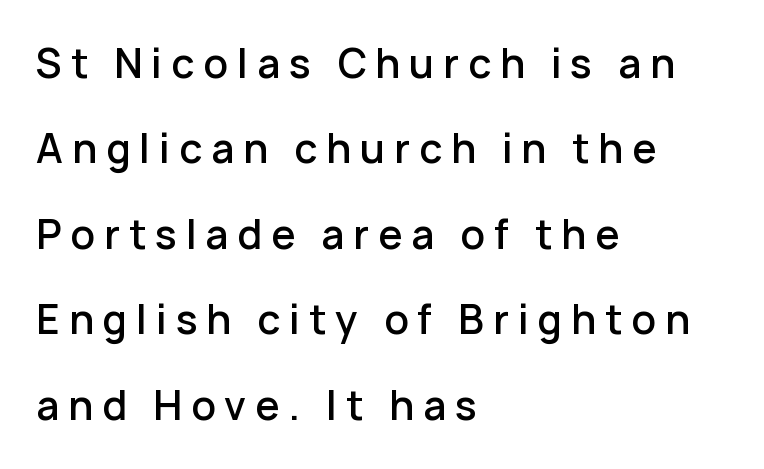
The typesetter chose a ragged-right arrangement here. Bold? Not quite — semibold, heavier than regular but stopping short. The type sits square on the baseline with zero lean. Observe the wide spacing: letters keep a clear distance from each other. The block of text is sparse from top to bottom, with ample space between rows. Varying glyph widths throughout — classic text-font behaviour.
